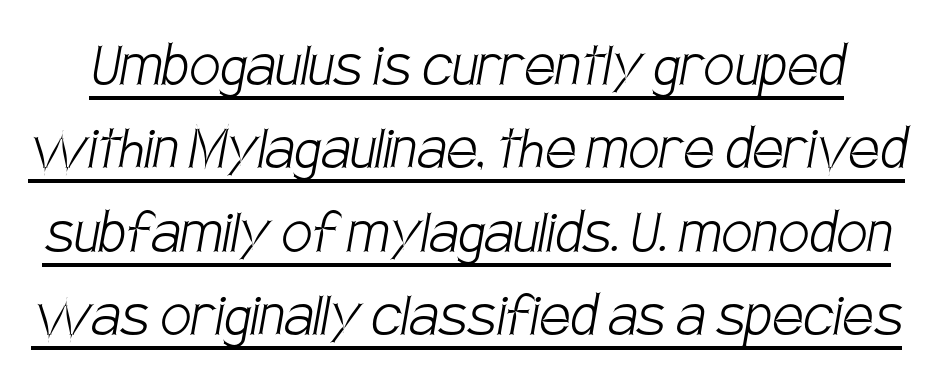
The image shows 69 px light, condensed sans-serif type; set line spacing 1.21x, normal letter spacing, underlined; low stroke contrast and a large x-height.
